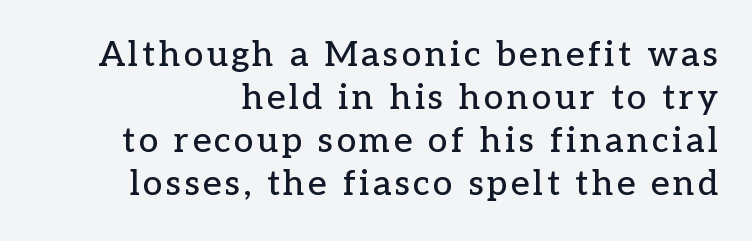
The image shows 35 px serif type, upright; set right-aligned, line spacing 1.23x, not underlined; low stroke contrast and a medium x-height.
